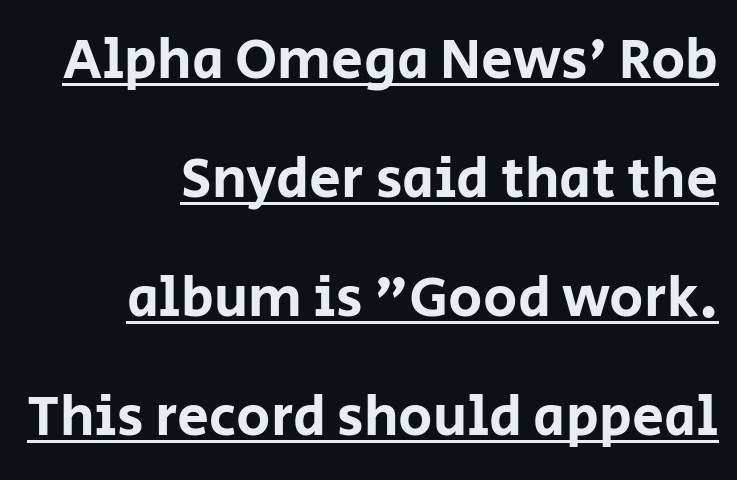
{"serif": "no", "italic": "no", "width": "normal", "stroke_contrast": "low", "x_height": "large", "monospaced": "no", "underline": "yes", "align": "right", "line_spacing": "loose", "line_spacing_ratio": 2.09, "letter_spacing": "normal", "letter_spacing_em": 0.0, "glyph_px": 57}
